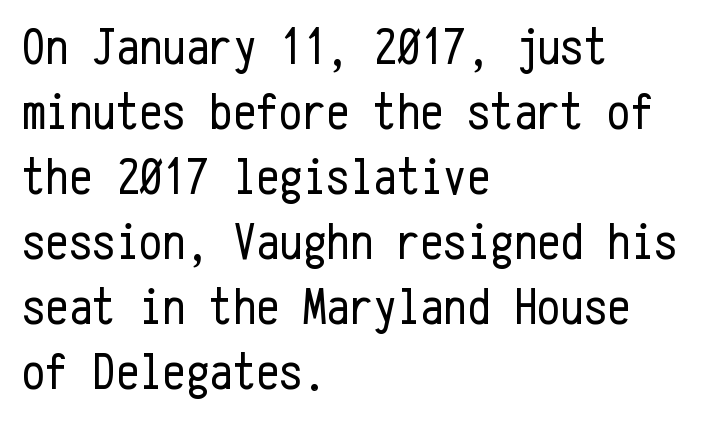
{"serif": "no", "italic": "no", "bold": "no", "weight": "regular", "width": "condensed", "stroke_contrast": "low", "x_height": "medium", "monospaced": "yes", "underline": "no", "align": "left", "line_spacing": "normal", "line_spacing_ratio": 1.25, "letter_spacing": "normal", "letter_spacing_em": 0.0, "glyph_px": 52}
